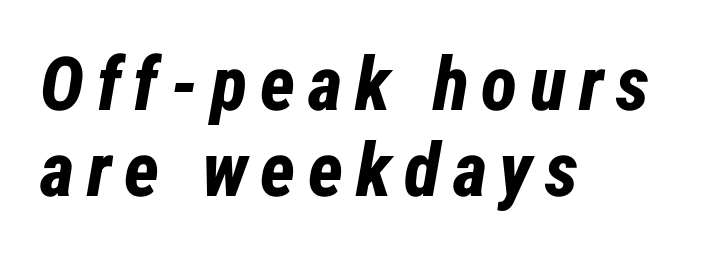
{"italic": "yes", "lean": "right", "slant_degrees": 12, "bold": "yes", "weight": "bold", "width": "condensed", "stroke_contrast": "low", "x_height": "medium", "monospaced": "no", "underline": "no", "align": "left", "line_spacing": "tight", "line_spacing_ratio": 1.15, "glyph_px": 75}
